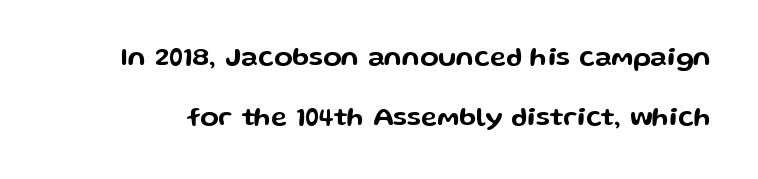
The image shows 27 px text type, upright; set loose line spacing (2.22x), normal letter spacing, not underlined.
